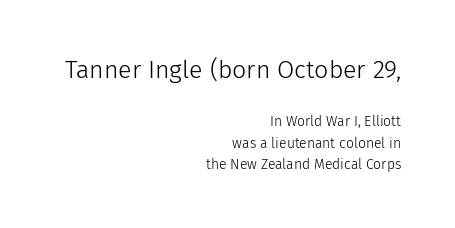
Q: Is the text bold? A: No.
Q: Is the text italic (slanted)? A: No, it is upright.
Q: Is the text underlined? A: No.
Q: How is the paragraph aligned? A: Right-aligned.
Q: Is the spacing between letters normal or unusually wide? A: Normal.
Q: Is the spacing between lines tight, normal or loose? A: Normal.
Q: Which block of text is set in a larger size, the first (top) or the second (bottom)? A: The first (top) one.
